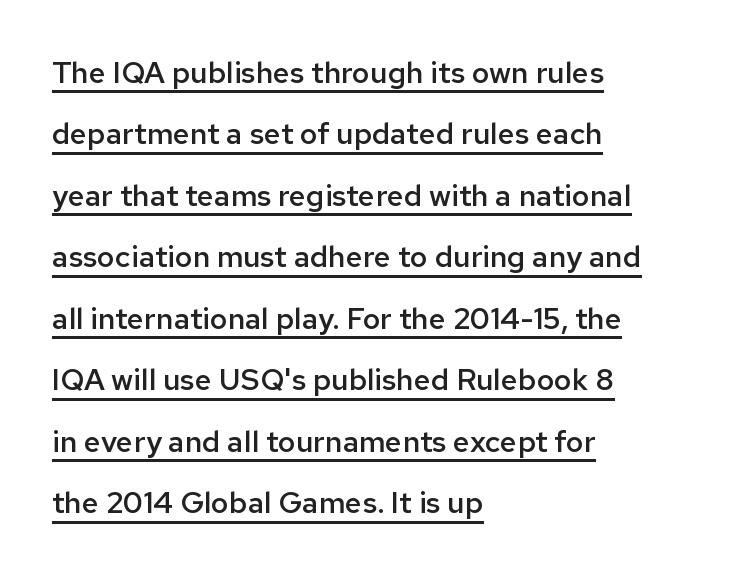
Q: Is the text bold? A: Semi-bold.
Q: Is the text italic (slanted)? A: No, it is upright.
Q: Is the typeface a serif or a sans-serif typeface? A: Sans-serif.
Q: Is the text underlined? A: Yes.
Q: How is the paragraph aligned? A: Left-aligned.
Q: Is the spacing between letters normal or unusually wide? A: Normal.
Q: Is the spacing between lines tight, normal or loose? A: Loose.
Q: Width (condensed, normal, or wide)? A: Normal.
Q: Stroke contrast? A: Low.
Q: x-height? A: Medium.
Q: Monospaced? A: No.
